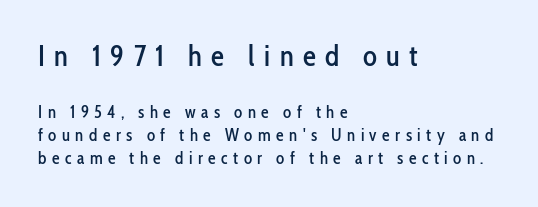
Q: Is the text italic (slanted)? A: No, it is upright.
Q: Is the typeface a serif or a sans-serif typeface? A: Sans-serif.
Q: Is the text underlined? A: No.
Q: How is the paragraph aligned? A: Left-aligned.
Q: Is the spacing between letters normal or unusually wide? A: Unusually wide.
Q: Is the spacing between lines tight, normal or loose? A: Normal.
Q: Which block of text is set in a larger size, the first (top) or the second (bottom)? A: The first (top) one.
Q: Width (condensed, normal, or wide)? A: Condensed.
Q: Stroke contrast? A: Low.
Q: x-height? A: Medium.
Q: Monospaced? A: No.
